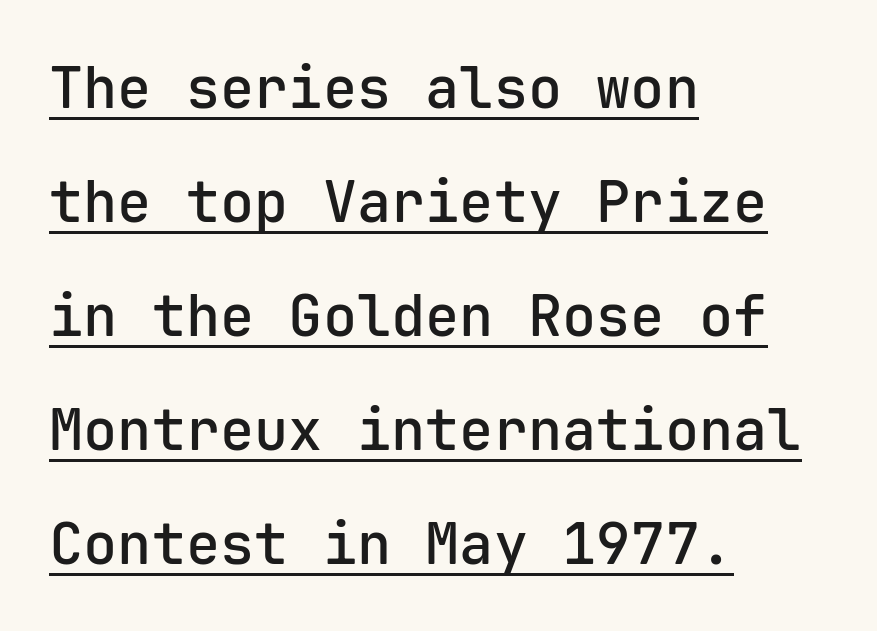
{"serif": "no", "italic": "no", "bold": "semi", "weight": "semibold", "width": "normal", "stroke_contrast": "low", "x_height": "medium", "monospaced": "yes", "underline": "yes", "align": "left", "line_spacing": "loose", "line_spacing_ratio": 2.0, "letter_spacing": "normal", "letter_spacing_em": 0.0, "glyph_px": 57}
